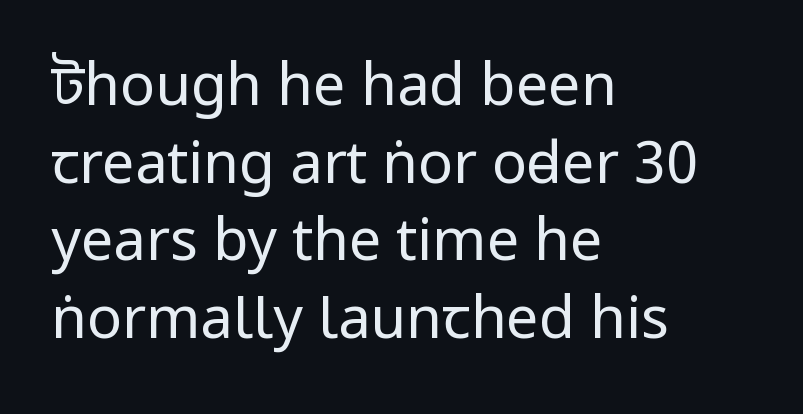
The strip under each line holds only bare page. Stem width sits at or under what a default text font uses. Regarding leading, the lines here are spaced in the standard way. The passage shown is typed in a proportional face where columns would drift. Ordinary non-slanted type is in use.
